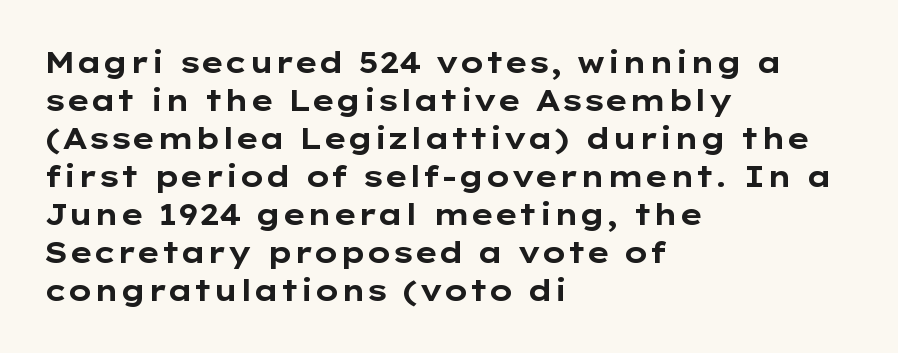
Q: Is the text bold? A: Yes.
Q: Is the text italic (slanted)? A: No, it is upright.
Q: Is the typeface a serif or a sans-serif typeface? A: Sans-serif.
Q: Is the text underlined? A: No.
Q: How is the paragraph aligned? A: Left-aligned.
Q: Is the spacing between letters normal or unusually wide? A: Normal.
Q: Is the spacing between lines tight, normal or loose? A: Normal.
Q: Width (condensed, normal, or wide)? A: Wide.
Q: Stroke contrast? A: Low.
Q: x-height? A: Medium.
Q: Monospaced? A: No.
